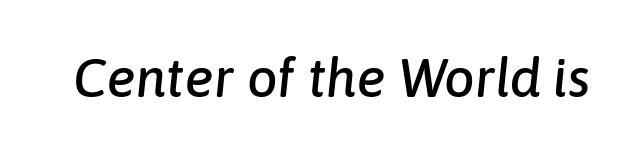
{"italic": "yes", "lean": "right", "slant_degrees": 6, "width": "normal", "stroke_contrast": "low", "x_height": "medium", "monospaced": "no", "underline": "no", "letter_spacing": "normal", "letter_spacing_em": 0.0, "glyph_px": 54}
